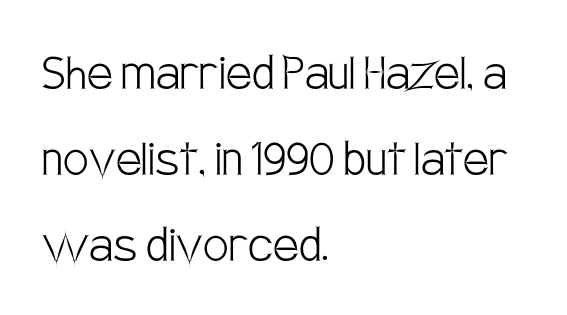
The image shows 57 px light, condensed sans-serif type, upright; set left-aligned, normal line spacing (1.51x), normal letter spacing, not underlined; low stroke contrast and a large x-height.
